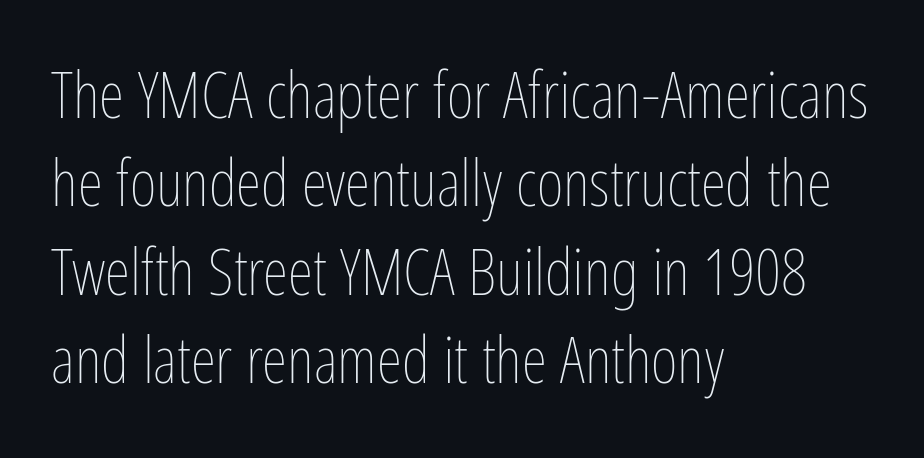
Q: Is the text bold? A: No.
Q: Is the text italic (slanted)? A: No, it is upright.
Q: Is the text underlined? A: No.
Q: How is the paragraph aligned? A: Left-aligned.
Q: Is the spacing between letters normal or unusually wide? A: Normal.
Q: Is the spacing between lines tight, normal or loose? A: Normal.
Q: Width (condensed, normal, or wide)? A: Condensed.
Q: Stroke contrast? A: Low.
Q: x-height? A: Medium.
Q: Monospaced? A: No.
